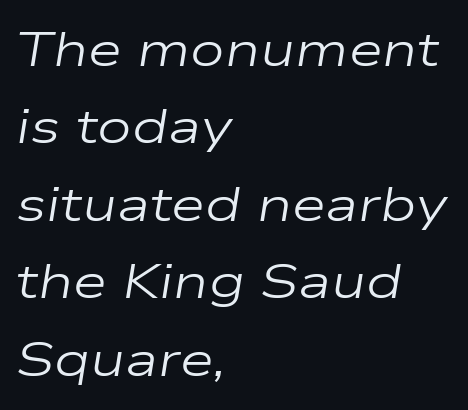
Horizontal alignment here is leftward, the default for most running prose. Normally led — the rows are evenly, conventionally spaced. No heavy texture on the line: the type isn't bold. Just letters on the line, the space beneath them empty. Spacing verdict: proportional, widths tailored to each character.
